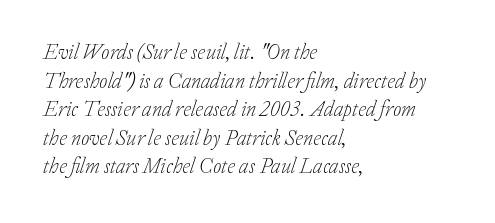
Q: Is the text bold? A: No.
Q: Is the text italic (slanted)? A: Yes, it leans right by about 20 degrees.
Q: Is the text underlined? A: No.
Q: How is the paragraph aligned? A: Left-aligned.
Q: Is the spacing between letters normal or unusually wide? A: Normal.
Q: Is the spacing between lines tight, normal or loose? A: Normal.
